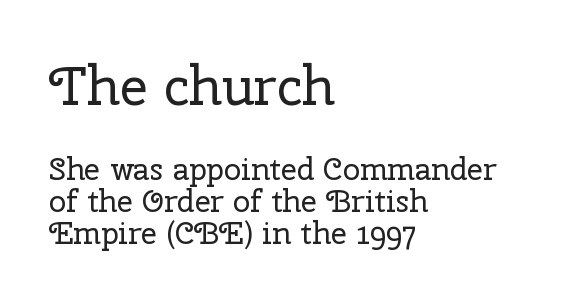
Q: Is the text bold? A: No.
Q: Is the text italic (slanted)? A: No, it is upright.
Q: Is the typeface a serif or a sans-serif typeface? A: Serif.
Q: Is the text underlined? A: No.
Q: How is the paragraph aligned? A: Left-aligned.
Q: Is the spacing between letters normal or unusually wide? A: Normal.
Q: Is the spacing between lines tight, normal or loose? A: Tight.
Q: Which block of text is set in a larger size, the first (top) or the second (bottom)? A: The first (top) one.
Q: Width (condensed, normal, or wide)? A: Normal.
Q: Stroke contrast? A: Low.
Q: x-height? A: Medium.
Q: Monospaced? A: No.
